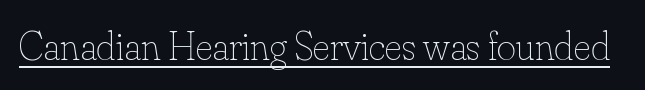
The image shows 41 px thin type, upright; set normal letter spacing, underlined; low stroke contrast and a small x-height.
